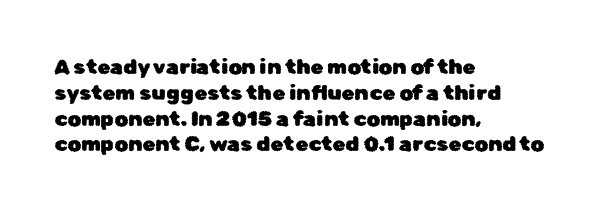
Underline: absent. This rendering uses left alignment, leaving the right contour irregular. A typesetter would mark this as roman, not italic. In terms of letterspacing, this is plain default setting.
